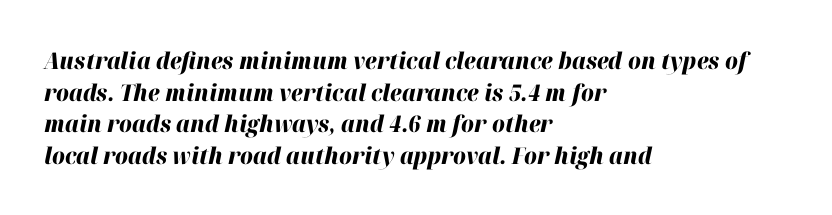
{"italic": "yes", "lean": "right", "slant_degrees": 12, "bold": "yes", "underline": "no", "align": "left", "line_spacing": "normal", "line_spacing_ratio": 1.37, "letter_spacing": "normal", "letter_spacing_em": 0.0, "glyph_px": 23}
